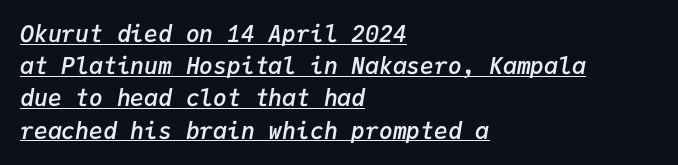
The image shows 23 px text type, italic (leaning right); set left-aligned, normal line spacing (1.4x), normal letter spacing, underlined.
